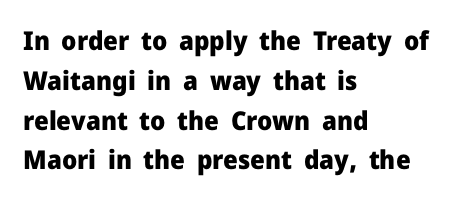
Q: Is the text bold? A: Yes.
Q: Is the text italic (slanted)? A: No, it is upright.
Q: Is the text underlined? A: No.
Q: How is the paragraph aligned? A: Left-aligned.
Q: Is the spacing between letters normal or unusually wide? A: Normal.
Q: Is the spacing between lines tight, normal or loose? A: Normal.
